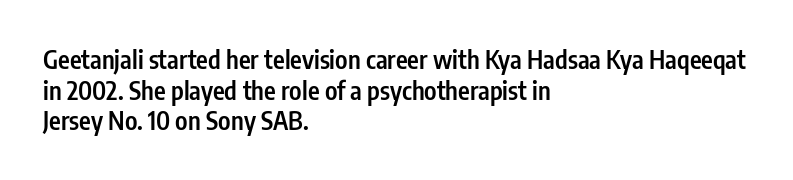
The image shows 25 px text type, upright; set left-aligned, line spacing 1.23x, normal letter spacing, not underlined.
